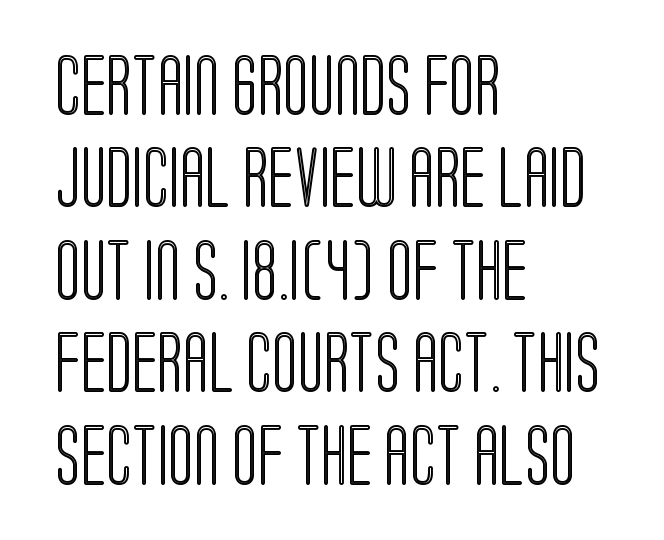
The image shows 60 px condensed type, upright; set left-aligned, normal line spacing (1.54x), normal letter spacing, not underlined; a large x-height.
